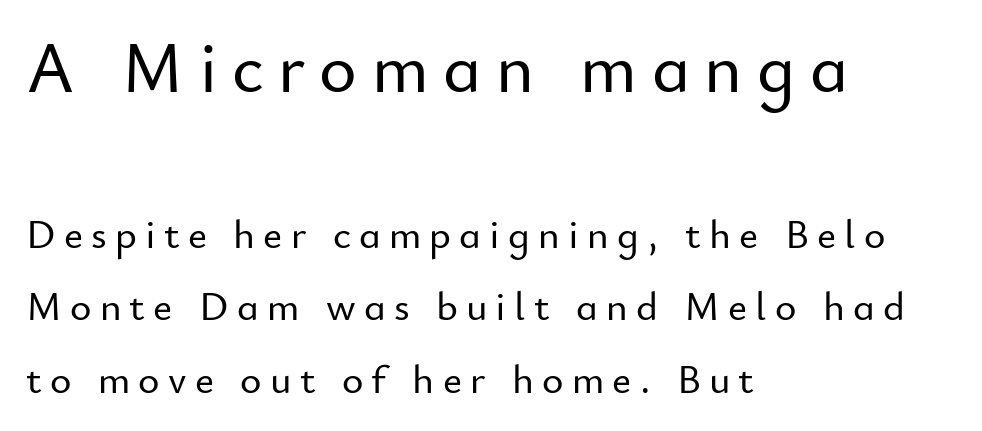
{"serif": "no", "italic": "no", "width": "normal", "stroke_contrast": "low", "x_height": "small", "monospaced": "no", "underline": "no", "align": "left", "line_spacing_ratio": 1.76, "letter_spacing": "wide", "letter_spacing_em": 0.2, "larger_block": "first", "size_ratio": 1.76, "glyph_px": 72}
